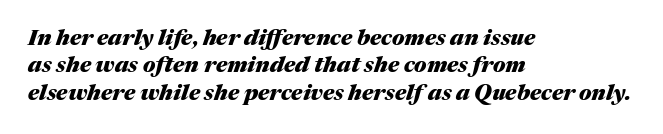
Looking at the ascenders, they clearly lean. Does the weight exceed regular? Yes, all the way to bold. The letterforms sit shoulder to shoulder at normal distance. The foot of each line stays bare and open. The rendering uses a moderate line-height, typical for paragraphs.
